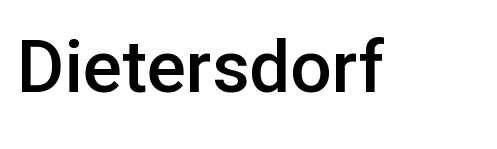
Q: Is the text bold? A: Semi-bold.
Q: Is the text italic (slanted)? A: No, it is upright.
Q: Is the typeface a serif or a sans-serif typeface? A: Sans-serif.
Q: Is the text underlined? A: No.
Q: Is the spacing between letters normal or unusually wide? A: Normal.
Q: Width (condensed, normal, or wide)? A: Normal.
Q: Stroke contrast? A: Low.
Q: x-height? A: Medium.
Q: Monospaced? A: No.
